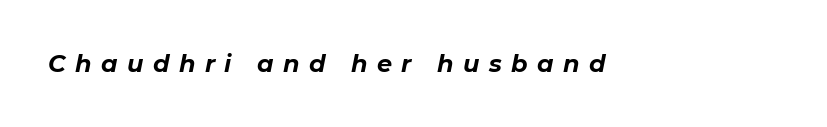
Q: Is the text bold? A: Yes.
Q: Is the text italic (slanted)? A: Yes, it leans right by about 11 degrees.
Q: Is the text underlined? A: No.
Q: Is the spacing between letters normal or unusually wide? A: Unusually wide.
